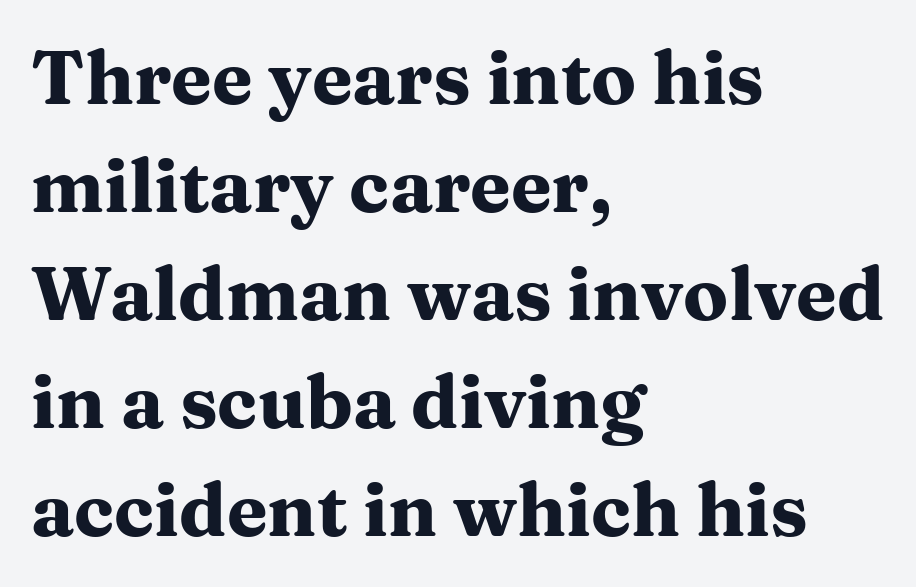
Q: Is the text bold? A: Yes.
Q: Is the text italic (slanted)? A: No, it is upright.
Q: Is the typeface a serif or a sans-serif typeface? A: Serif.
Q: Is the text underlined? A: No.
Q: How is the paragraph aligned? A: Left-aligned.
Q: Is the spacing between letters normal or unusually wide? A: Normal.
Q: Is the spacing between lines tight, normal or loose? A: Normal.
Q: Width (condensed, normal, or wide)? A: Wide.
Q: Stroke contrast? A: Medium.
Q: x-height? A: Medium.
Q: Monospaced? A: No.
